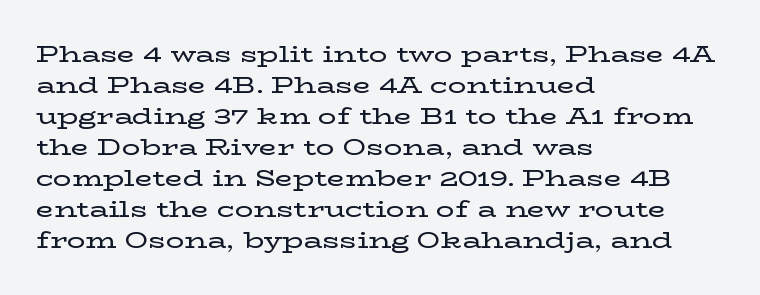
{"italic": "no", "underline": "no", "align": "left", "line_spacing": "normal", "line_spacing_ratio": 1.35, "letter_spacing": "normal", "letter_spacing_em": 0.0, "glyph_px": 23}
